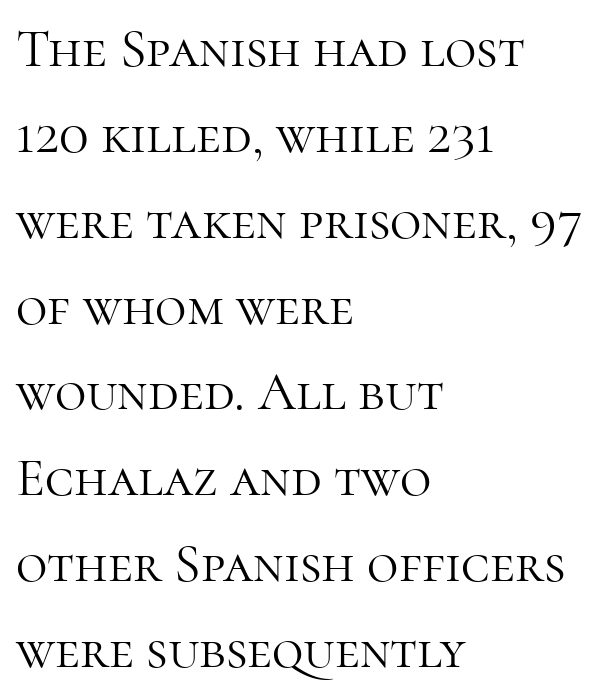
{"serif": "yes", "italic": "no", "bold": "no", "weight": "light", "width": "normal", "stroke_contrast": "high", "x_height": "medium", "monospaced": "no", "underline": "no", "align": "left", "line_spacing": "normal", "line_spacing_ratio": 1.59, "letter_spacing": "normal", "letter_spacing_em": 0.0, "glyph_px": 54}
